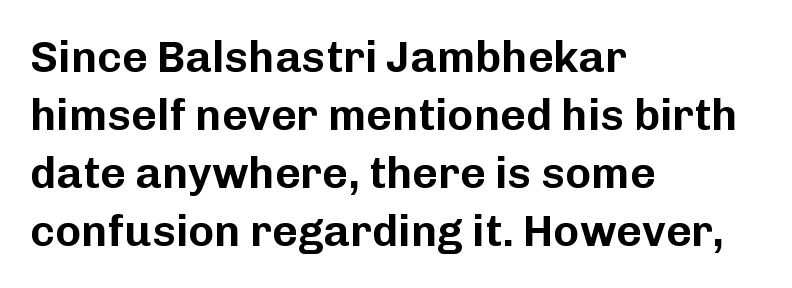
{"serif": "no", "italic": "no", "width": "normal", "stroke_contrast": "low", "x_height": "medium", "monospaced": "no", "underline": "no", "align": "left", "line_spacing": "normal", "line_spacing_ratio": 1.32, "letter_spacing": "normal", "letter_spacing_em": 0.0, "glyph_px": 44}
